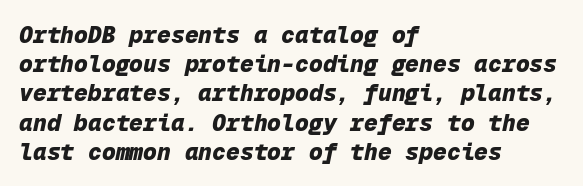
Q: Is the text bold? A: Yes.
Q: Is the text italic (slanted)? A: Yes, it leans right by about 12 degrees.
Q: Is the text underlined? A: No.
Q: How is the paragraph aligned? A: Left-aligned.
Q: Is the spacing between letters normal or unusually wide? A: Normal.
Q: Is the spacing between lines tight, normal or loose? A: Normal.
